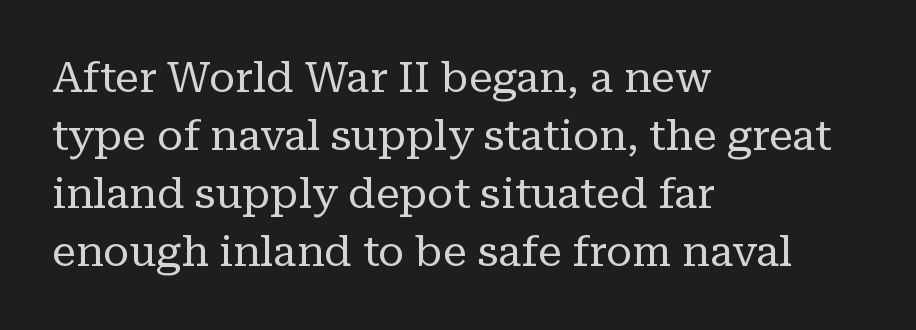
{"serif": "yes", "italic": "no", "bold": "no", "weight": "regular", "width": "normal", "stroke_contrast": "low", "x_height": "medium", "monospaced": "no", "underline": "no", "align": "left", "line_spacing": "normal", "line_spacing_ratio": 1.35, "letter_spacing": "normal", "letter_spacing_em": 0.0, "glyph_px": 43}
